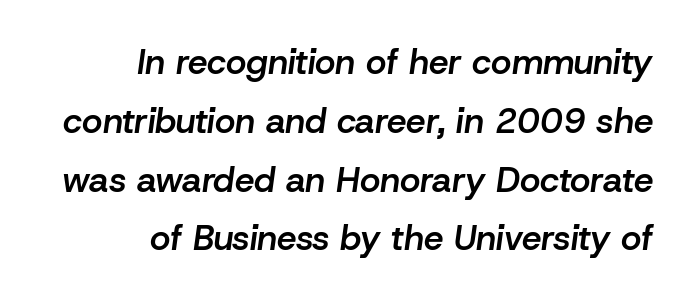
{"italic": "yes", "lean": "right", "slant_degrees": 8, "bold": "semi", "weight": "semibold", "width": "normal", "stroke_contrast": "low", "x_height": "medium", "monospaced": "no", "underline": "no", "align": "right", "line_spacing": "normal", "line_spacing_ratio": 1.68, "letter_spacing": "normal", "letter_spacing_em": 0.0, "glyph_px": 35}
